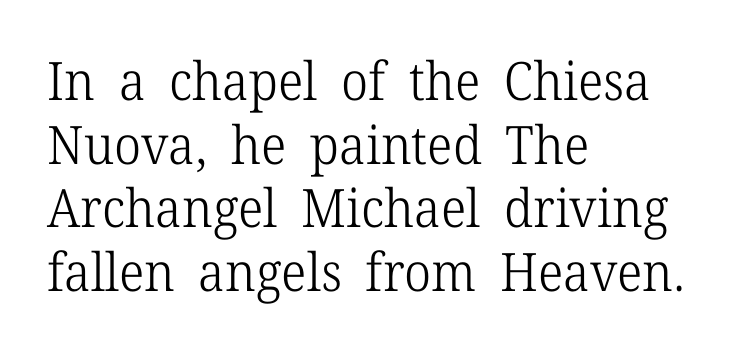
Q: Is the text bold? A: No.
Q: Is the text italic (slanted)? A: No, it is upright.
Q: Is the typeface a serif or a sans-serif typeface? A: Serif.
Q: Is the text underlined? A: No.
Q: How is the paragraph aligned? A: Left-aligned.
Q: Is the spacing between letters normal or unusually wide? A: Normal.
Q: Width (condensed, normal, or wide)? A: Normal.
Q: Stroke contrast? A: Low.
Q: x-height? A: Medium.
Q: Monospaced? A: No.
